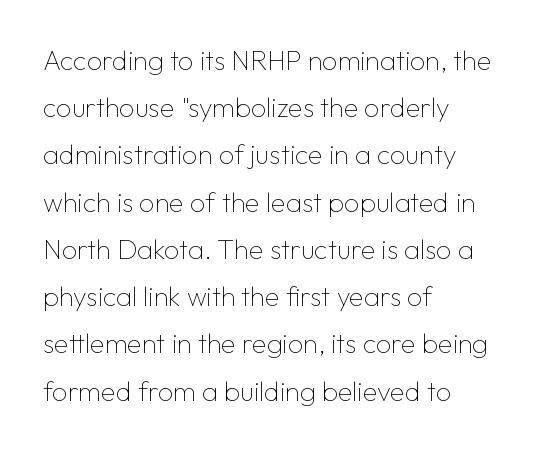
{"italic": "no", "bold": "no", "underline": "no", "align": "left", "line_spacing_ratio": 1.75, "letter_spacing": "normal", "letter_spacing_em": 0.0, "glyph_px": 27}
